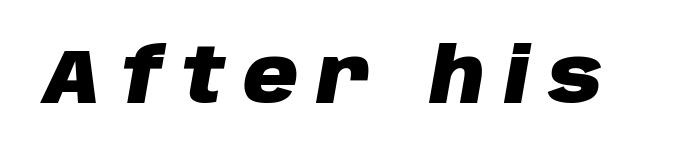
The image shows 76 px heavy type, italic (leaning right); set unusually wide letter spacing (+0.25 em), not underlined; low stroke contrast and a large x-height.
